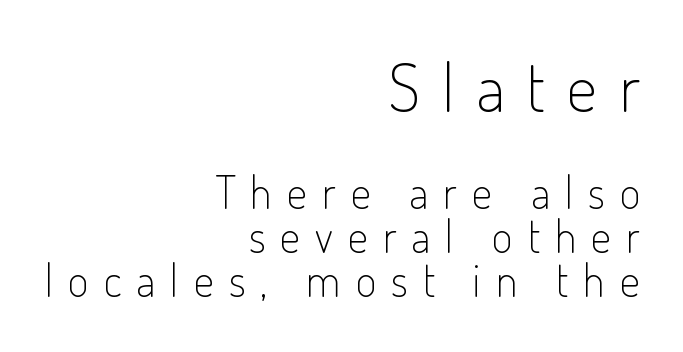
This sample has the flowing, uneven cadence of proportional lettering. Glance below the letters and you will spot only blank space. A flush-right, rag-left setting is used for this passage. A quiet, ordinary-to-light weight characterises the typeface.
